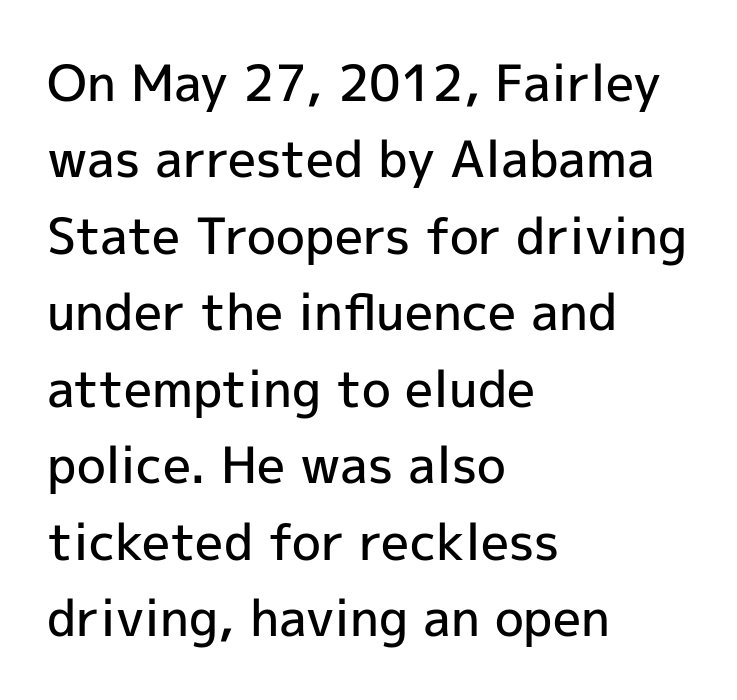
The image shows 50 px semibold sans-serif type, upright; set left-aligned, normal line spacing (1.53x), normal letter spacing, not underlined; a medium x-height.
